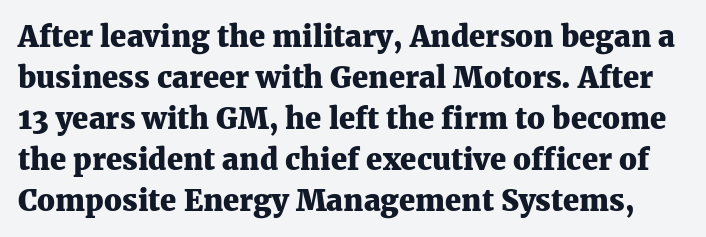
The baseline area is clear. The passage shown is typeset with a serif family. These lines sit exactly where default settings would place them. The font's upright variant was chosen for this text. In terms of letterspacing, this is plain default setting. Summary of weight: heavy, a full bold.
